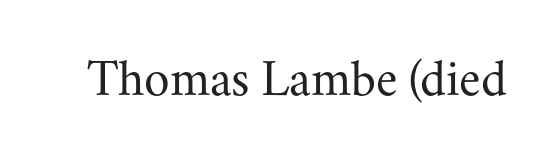
The image shows 52 px regular-weight serif type, upright; set normal letter spacing, not underlined; medium stroke contrast and a small x-height.
